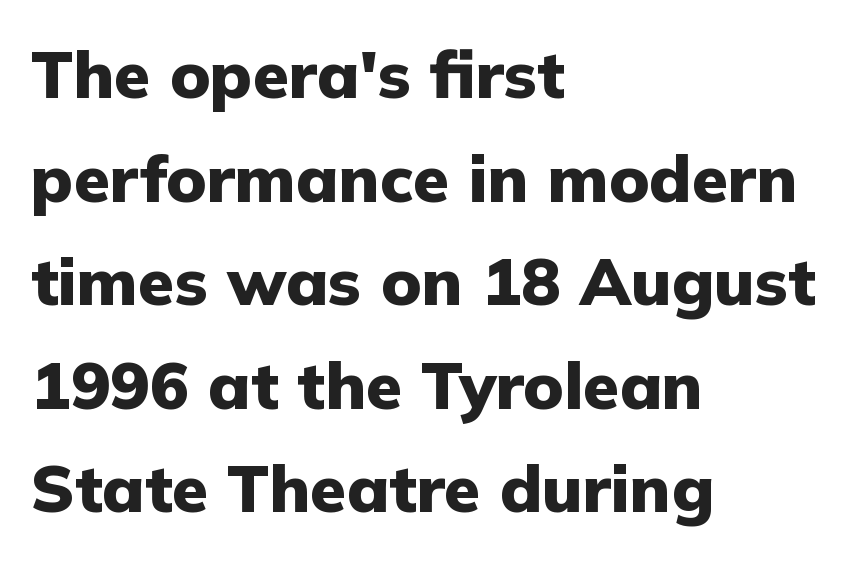
The image shows 66 px heavy sans-serif type, upright; set left-aligned, normal line spacing (1.57x), normal letter spacing, not underlined; low stroke contrast and a medium x-height.
